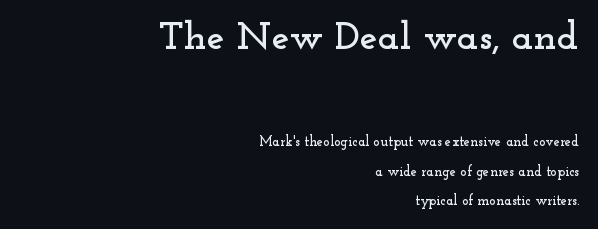
No extra tracking has been applied to these lines. These lines stack with their right ends in a neat column. Tall strokes in this sample are plumb rather than angled. Type style note: has serifs.
